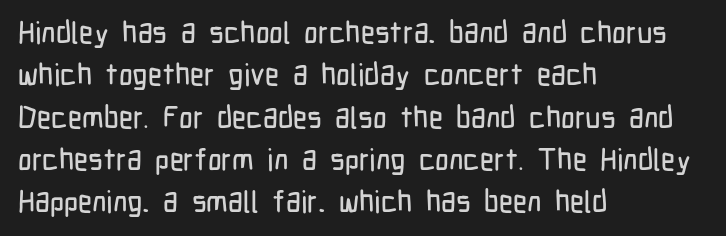
Nobody drew a line under any word here. These lines keep a tight, regular rhythm from letter to letter. Varying glyph widths throughout — classic text-font behaviour. The letters stand upright; this is a roman face. Caption: multi-line text, flush left, ragged right. Leading matches the norm, producing a regular column.
